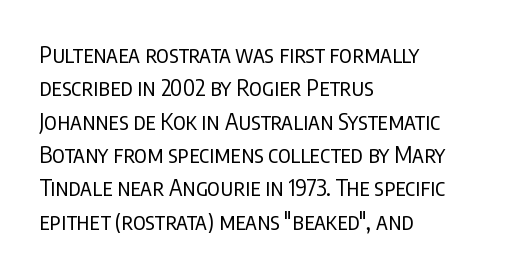
Q: Is the text bold? A: No.
Q: Is the text italic (slanted)? A: No, it is upright.
Q: Is the text underlined? A: No.
Q: How is the paragraph aligned? A: Left-aligned.
Q: Is the spacing between letters normal or unusually wide? A: Normal.
Q: Is the spacing between lines tight, normal or loose? A: Normal.
